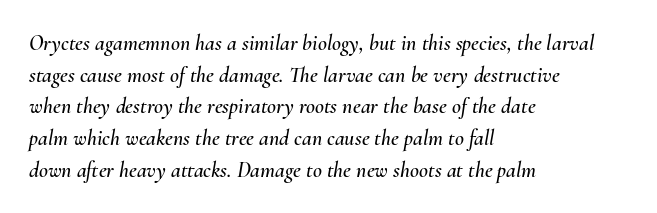
The paragraph has a hard left edge and a soft right edge. Quick note: interline space is typical. Would a proofreader flag this as italicized? Yes. The baseline area is clear. The tracking reads as untouched default to a designer's eye.
